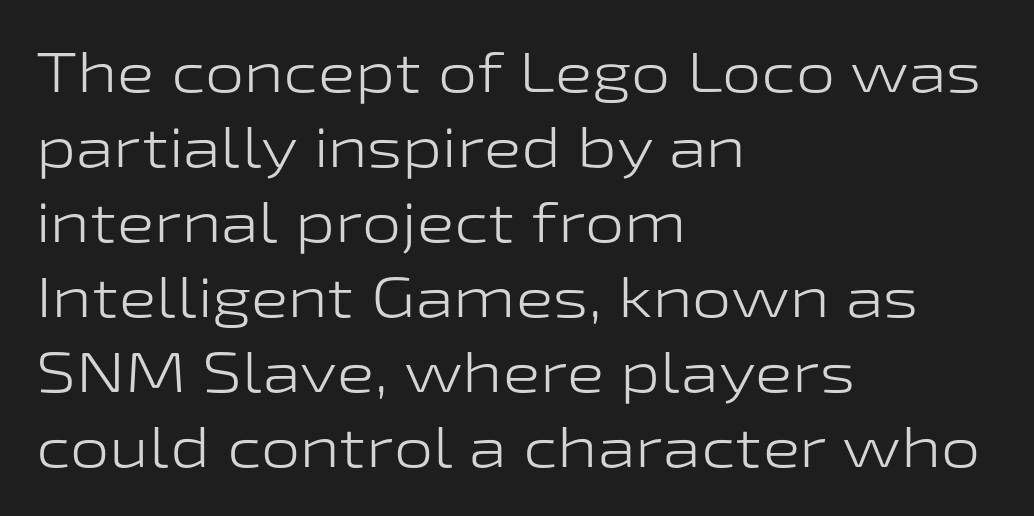
The letters sit at their default tracking, neither squeezed nor spread. Bare-footed words on every line. Compared with typical paragraphs, the rows here are spaced about the same. Typeset ragged right — the left edge is the straight one. You could not count columns in this text — the font is proportionally spaced. These glyphs show unthickened strokes, regular width or finer.
